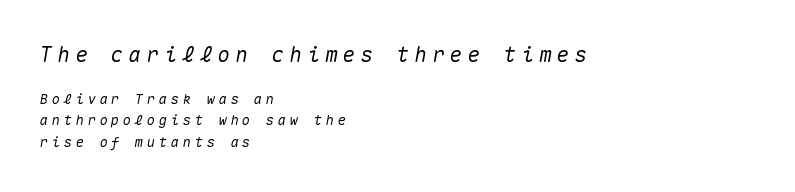
{"italic": "yes", "lean": "right", "slant_degrees": 10, "underline": "no", "align": "left", "line_spacing": "normal", "line_spacing_ratio": 1.53, "letter_spacing": "wide", "letter_spacing_em": 0.25, "larger_block": "first", "size_ratio": 1.5, "glyph_px": 21}
